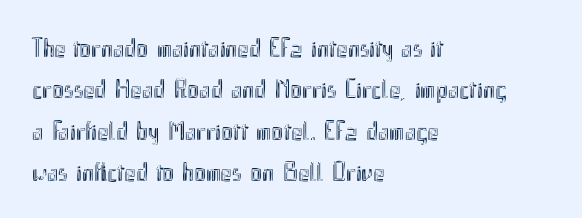
Q: Is the text italic (slanted)? A: No, it is upright.
Q: Is the text underlined? A: No.
Q: How is the paragraph aligned? A: Left-aligned.
Q: Is the spacing between letters normal or unusually wide? A: Normal.
Q: Is the spacing between lines tight, normal or loose? A: Normal.
